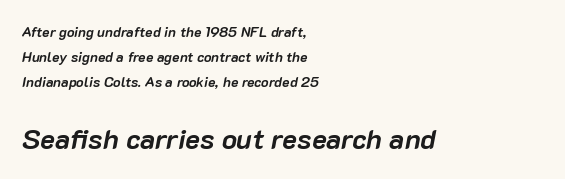
The sample has been set heavy, in full bold. Top chunk: small. Bottom chunk: large. Varying glyph widths throughout — classic text-font behaviour. Observe the lean: these are italic letterforms. Spacing between characters is what you'd get straight out of the box.
